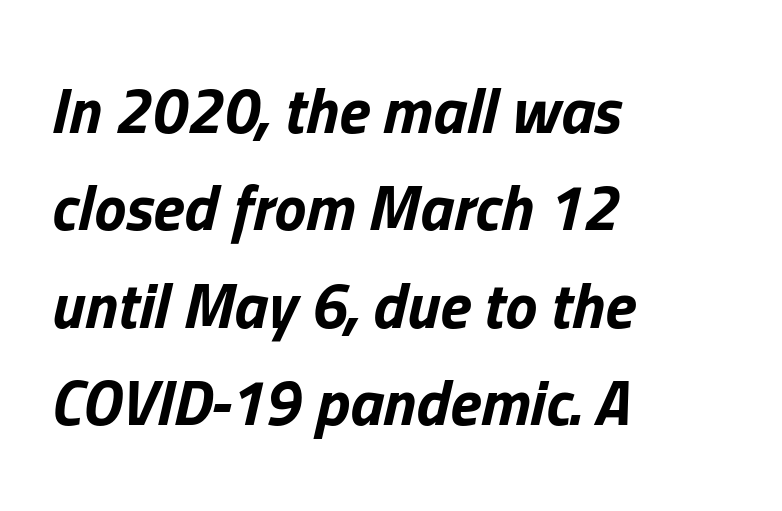
Every letter is thick-stroked: bold, no question. You could not count columns in this text — the font is proportionally spaced. The horizontal fit of the characters is conventional and even. How would I describe the line gaps? Plain and ordinary. Quick note: italic. The rendering anchors every line to the left-hand side.
